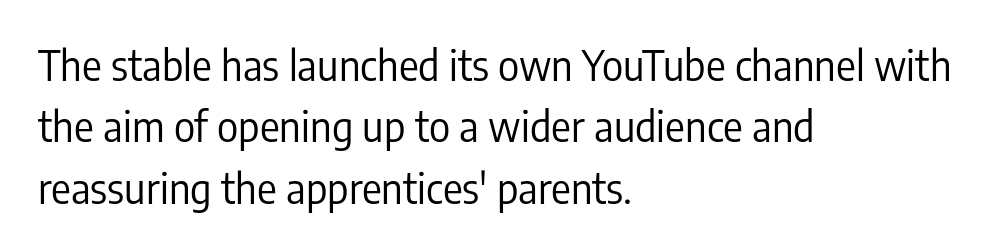
The image shows 41 px regular-weight, condensed sans-serif type, upright; set left-aligned, normal line spacing (1.5x), normal letter spacing, not underlined; low stroke contrast and a medium x-height.
